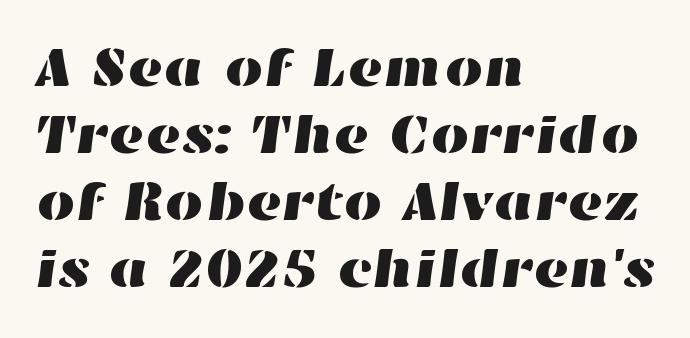
Q: Is the text underlined? A: No.
Q: How is the paragraph aligned? A: Left-aligned.
Q: Is the spacing between letters normal or unusually wide? A: Normal.
Q: Width (condensed, normal, or wide)? A: Wide.
Q: Stroke contrast? A: High.
Q: x-height? A: Medium.
Q: Monospaced? A: No.
